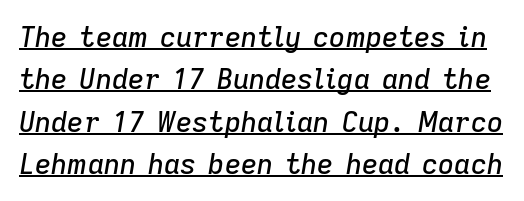
Standard letterfit; no display-style spreading of the glyphs. Each letter keeps its own natural width here, so spacing adapts to shape. Somebody hit Ctrl+U on this one — the words are underlined. In terms of leading, this rendering sits right in the middle. If you drew a line through each stem, it would be angled.
